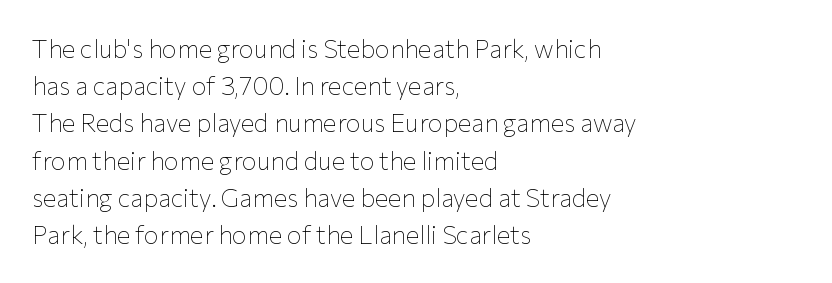
Q: Is the text bold? A: No.
Q: Is the text italic (slanted)? A: No, it is upright.
Q: Is the text underlined? A: No.
Q: How is the paragraph aligned? A: Left-aligned.
Q: Is the spacing between letters normal or unusually wide? A: Normal.
Q: Is the spacing between lines tight, normal or loose? A: Normal.
